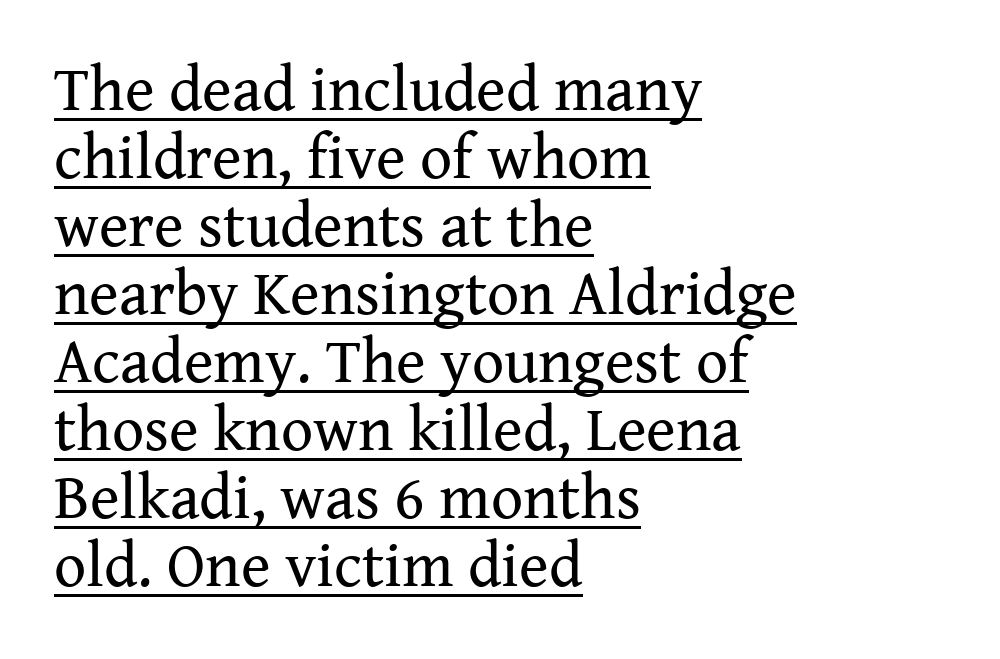
{"serif": "yes", "italic": "no", "bold": "no", "weight": "regular", "width": "normal", "stroke_contrast": "medium", "x_height": "medium", "monospaced": "no", "underline": "yes", "align": "left", "line_spacing": "tight", "line_spacing_ratio": 1.08, "letter_spacing": "normal", "letter_spacing_em": 0.0, "glyph_px": 63}
